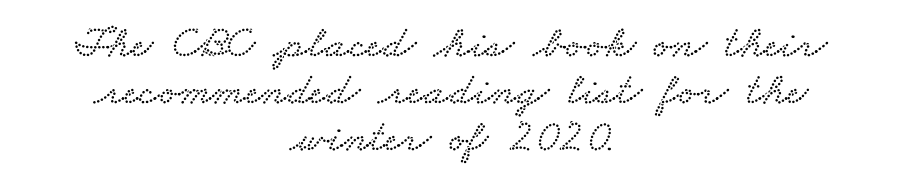
Q: Is the typeface a serif or a sans-serif typeface? A: Serif.
Q: Is the text underlined? A: No.
Q: How is the paragraph aligned? A: Centered.
Q: Is the spacing between letters normal or unusually wide? A: Normal.
Q: Is the spacing between lines tight, normal or loose? A: Tight.
Q: Width (condensed, normal, or wide)? A: Wide.
Q: Stroke contrast? A: Low.
Q: x-height? A: Small.
Q: Monospaced? A: No.
